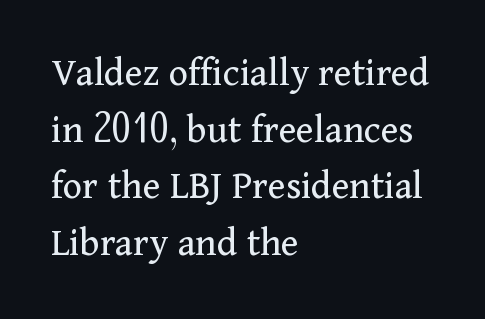
{"serif": "yes", "italic": "no", "bold": "no", "weight": "regular", "width": "normal", "stroke_contrast": "medium", "x_height": "medium", "monospaced": "no", "underline": "no", "align": "left", "line_spacing": "normal", "line_spacing_ratio": 1.38, "letter_spacing": "normal", "letter_spacing_em": 0.0, "glyph_px": 41}
